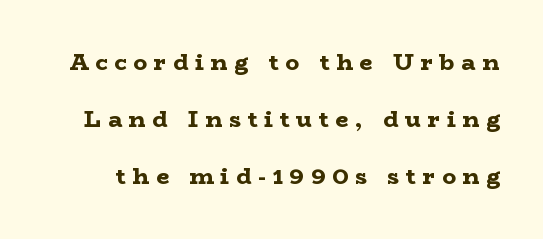
Designer's note — italics off, roman on. The block of text is sparse from top to bottom, with ample space between rows. Thick stems and heavy bowls — unmistakably bold. Type without underlining. Substantial extra tracking has been applied to these lines.
